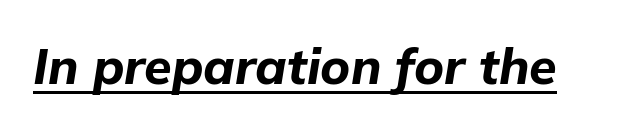
The image shows 50 px bold type, italic (leaning right); set normal letter spacing, underlined; low stroke contrast and a medium x-height.
